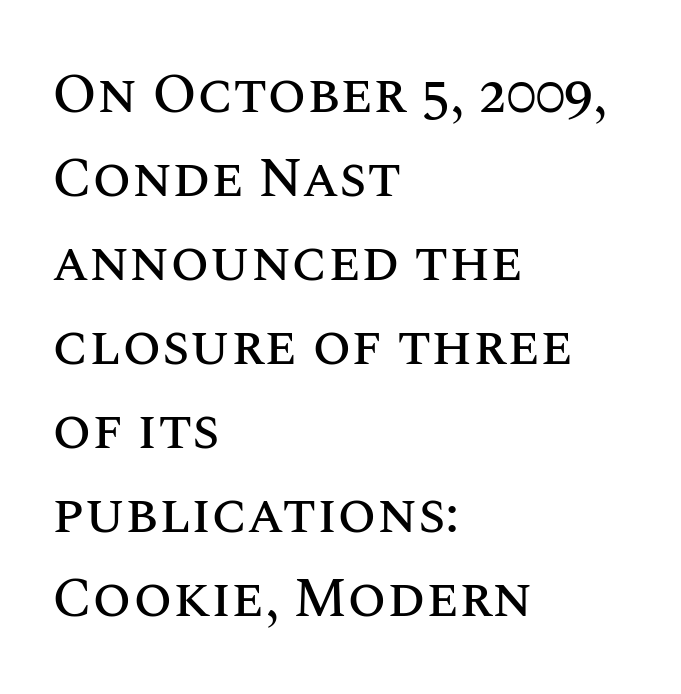
Q: Is the text italic (slanted)? A: No, it is upright.
Q: Is the text underlined? A: No.
Q: How is the paragraph aligned? A: Left-aligned.
Q: Is the spacing between letters normal or unusually wide? A: Normal.
Q: Is the spacing between lines tight, normal or loose? A: Normal.
Q: Width (condensed, normal, or wide)? A: Normal.
Q: Stroke contrast? A: Medium.
Q: x-height? A: Large.
Q: Monospaced? A: No.
